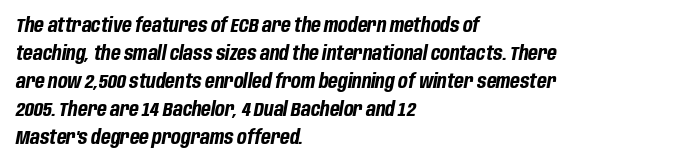
Q: Is the text bold? A: Yes.
Q: Is the text italic (slanted)? A: Yes, it leans right by about 10 degrees.
Q: Is the text underlined? A: No.
Q: How is the paragraph aligned? A: Left-aligned.
Q: Is the spacing between letters normal or unusually wide? A: Normal.
Q: Is the spacing between lines tight, normal or loose? A: Normal.
